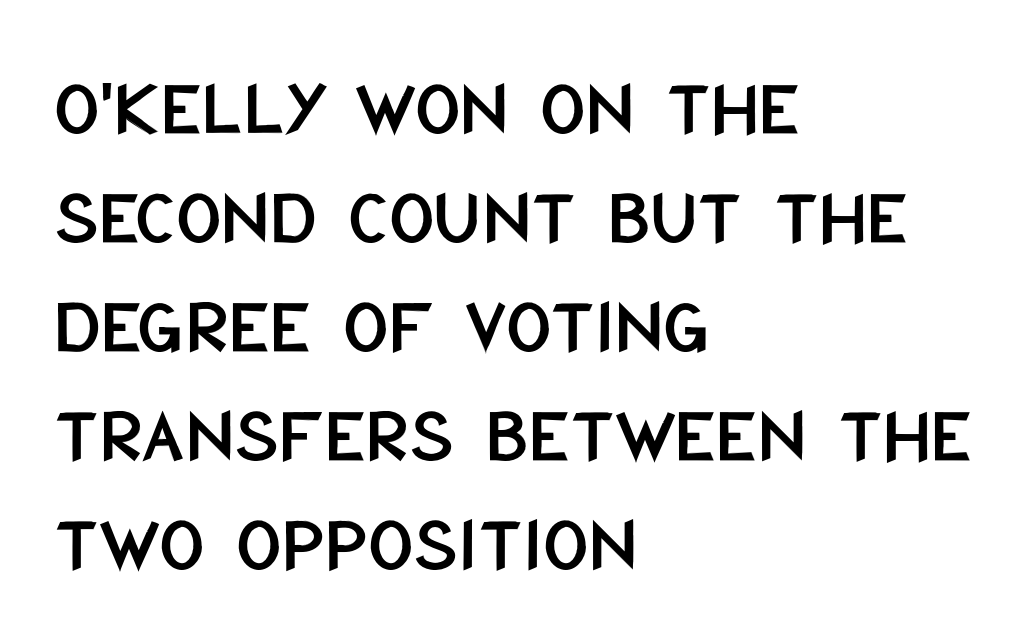
Q: Is the text italic (slanted)? A: No, it is upright.
Q: Is the typeface a serif or a sans-serif typeface? A: Sans-serif.
Q: Is the text underlined? A: No.
Q: How is the paragraph aligned? A: Left-aligned.
Q: Is the spacing between letters normal or unusually wide? A: Normal.
Q: Is the spacing between lines tight, normal or loose? A: Normal.
Q: Width (condensed, normal, or wide)? A: Condensed.
Q: Stroke contrast? A: Low.
Q: x-height? A: Large.
Q: Monospaced? A: No.
